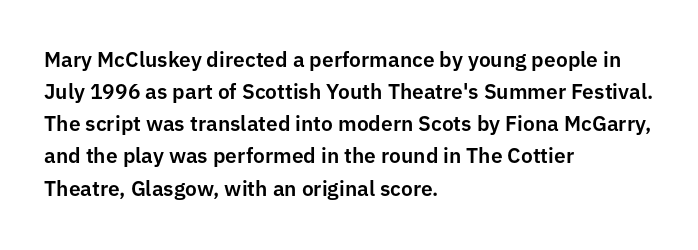
Layout note: lines flush left. The string is rendered with underlining switched off. The line texture is even and compact thanks to regular tracking. A roman cut, with each character standing at attention. The space between consecutive lines is moderate.
